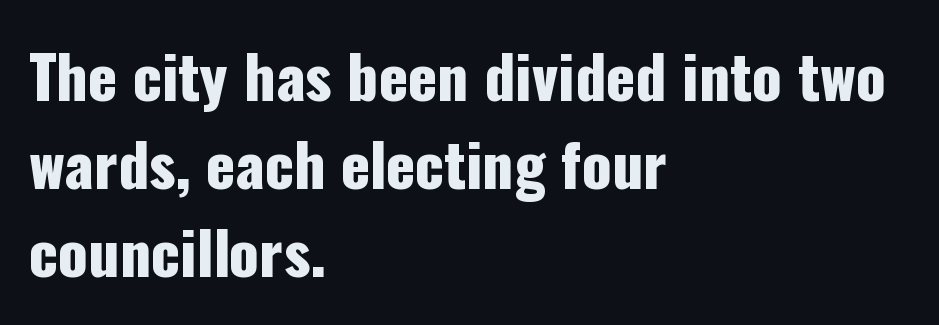
Check where the strokes stop: nothing finishes them off — pure sans. Nothing unusual about the tracking: characters are spaced as the font intends. This sample uses an upright cut, with every glyph sitting square on the baseline. Layout note: lines flush left. Character widths vary here, with narrow letters taking less room than wide ones. If you measured baseline to baseline, you'd find a middling distance.
